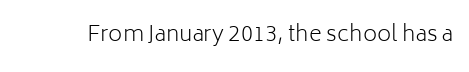
Q: Is the text bold? A: No.
Q: Is the text italic (slanted)? A: No, it is upright.
Q: Is the text underlined? A: No.
Q: Is the spacing between letters normal or unusually wide? A: Normal.
